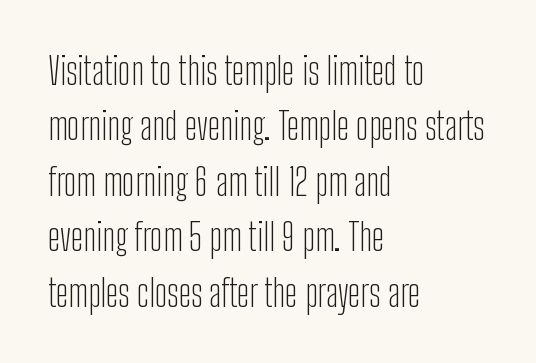
The image shows 37 px light, condensed sans-serif type, upright; set left-aligned, normal line spacing (1.5x), normal letter spacing, not underlined; low stroke contrast and a medium x-height.
